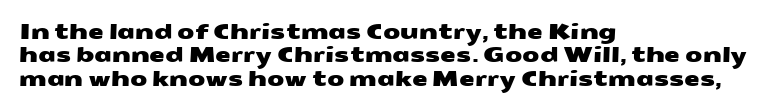
The image shows 20 px text type; set left-aligned, line spacing 1.17x, normal letter spacing, not underlined.
